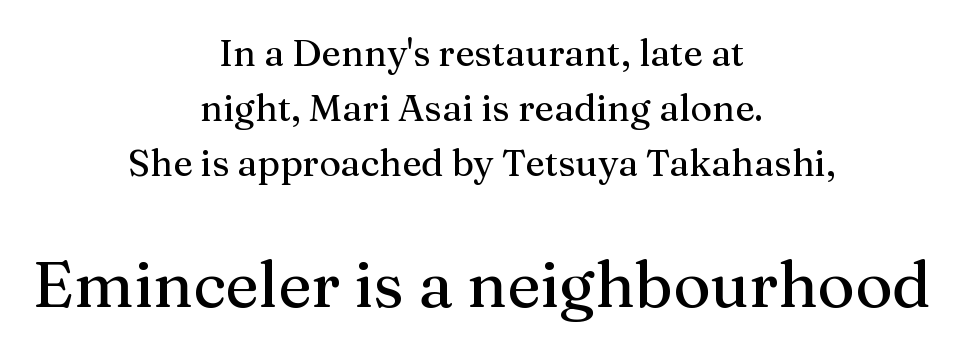
{"serif": "yes", "italic": "no", "width": "normal", "stroke_contrast": "medium", "x_height": "medium", "monospaced": "no", "underline": "no", "align": "center", "line_spacing": "normal", "line_spacing_ratio": 1.48, "letter_spacing": "normal", "letter_spacing_em": 0.0, "larger_block": "second", "size_ratio": 1.73, "glyph_px": 64}
